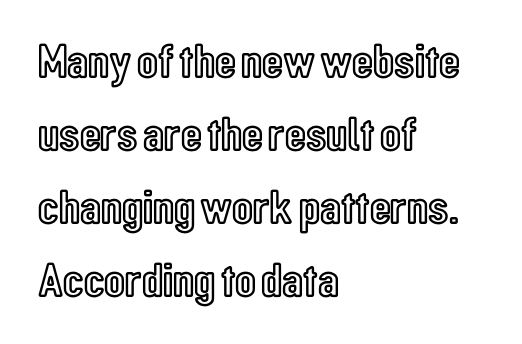
{"italic": "no", "width": "condensed", "x_height": "medium", "monospaced": "no", "underline": "no", "align": "left", "line_spacing": "normal", "line_spacing_ratio": 1.52, "letter_spacing": "normal", "letter_spacing_em": 0.0, "glyph_px": 48}
